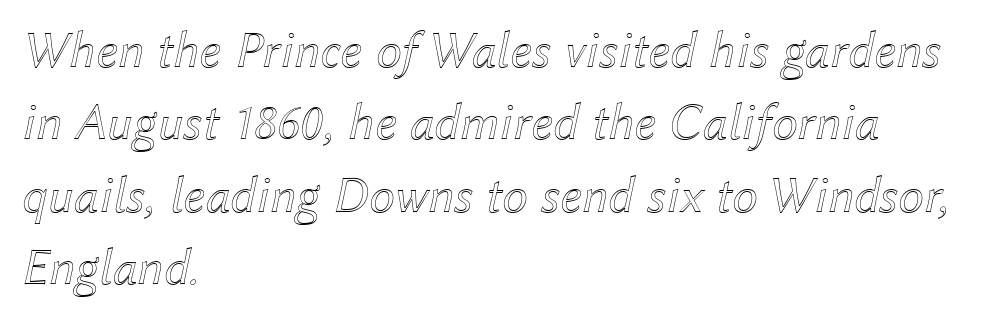
The image shows 52 px text type, italic (leaning right); set left-aligned, normal line spacing (1.39x), normal letter spacing, not underlined; a medium x-height.
